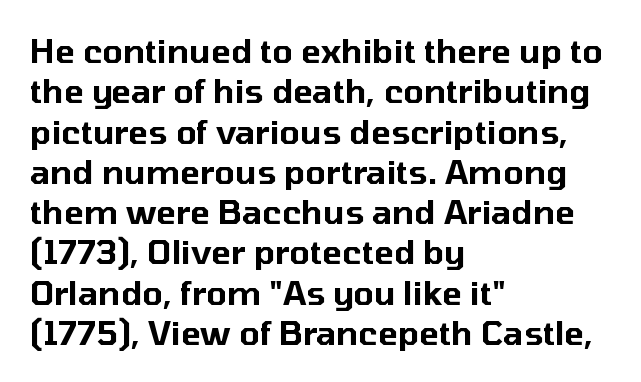
Anything drawn beneath the words? Only blank space. The passage shown is typed in a proportional face where columns would drift. Do the letters lean? They stand straight. Short note: letters normally spaced. The face used here is a sans, in the tradition of grotesques and geometrics. These lines stack with their left ends in a neat column.
